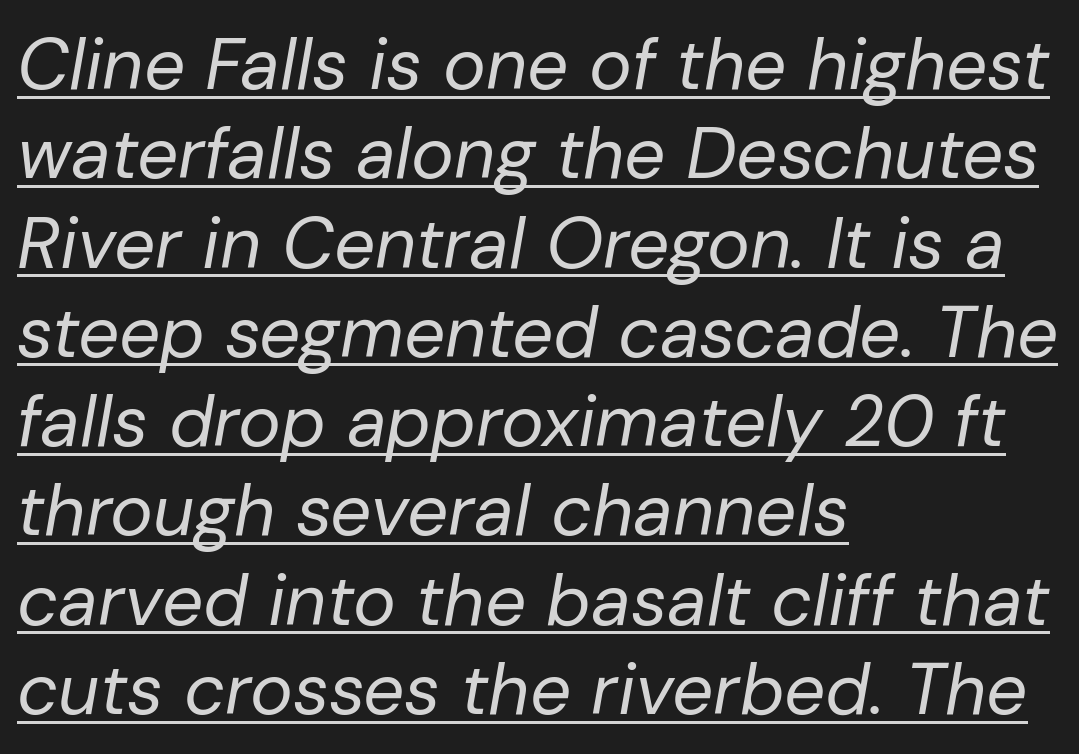
The image shows 72 px regular-weight type, italic (leaning right); set left-aligned, line spacing 1.24x, normal letter spacing, underlined; low stroke contrast and a medium x-height.
